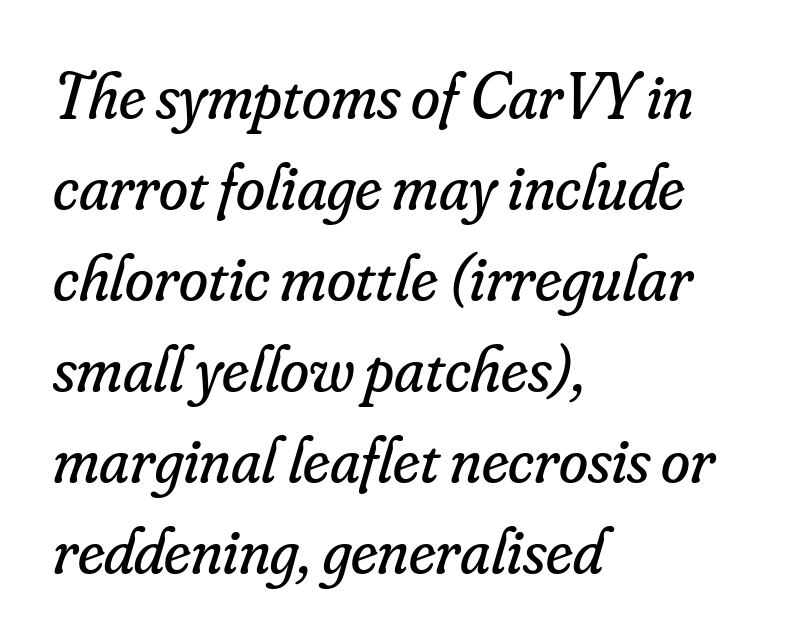
Q: Is the text bold? A: No.
Q: Is the text italic (slanted)? A: Yes, it leans right by about 16 degrees.
Q: Is the typeface a serif or a sans-serif typeface? A: Serif.
Q: Is the text underlined? A: No.
Q: How is the paragraph aligned? A: Left-aligned.
Q: Is the spacing between letters normal or unusually wide? A: Normal.
Q: Is the spacing between lines tight, normal or loose? A: Normal.
Q: Width (condensed, normal, or wide)? A: Normal.
Q: Stroke contrast? A: Low.
Q: x-height? A: Small.
Q: Monospaced? A: No.
